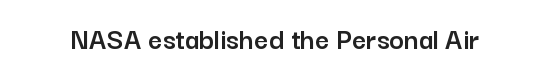
Italic? Not at all — the glyphs are vertical. Descender tails drop into unmarked territory. The glyphs in this specimen are sans serif. Spacing between characters is what you'd get straight out of the box.
